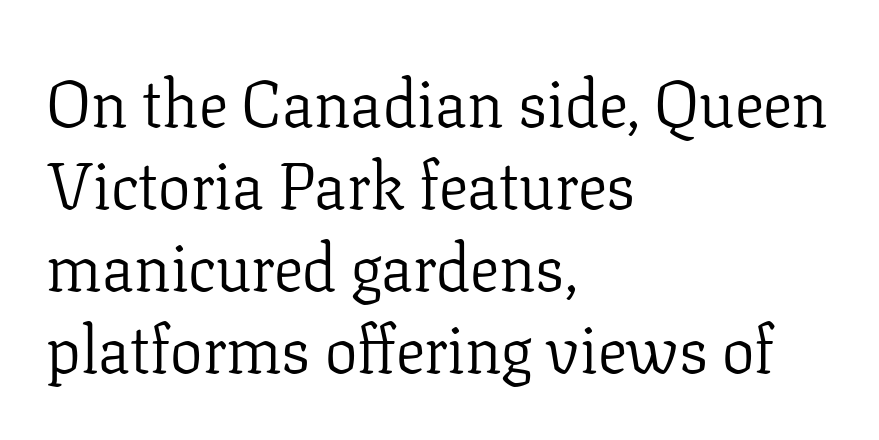
{"serif": "yes", "italic": "no", "bold": "no", "weight": "light", "width": "normal", "stroke_contrast": "low", "x_height": "medium", "monospaced": "no", "underline": "no", "align": "left", "line_spacing": "normal", "line_spacing_ratio": 1.26, "letter_spacing": "normal", "letter_spacing_em": 0.0, "glyph_px": 65}
